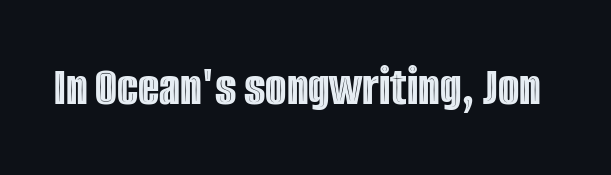
The image shows 55 px condensed type, upright; set normal letter spacing, not underlined; a large x-height.
